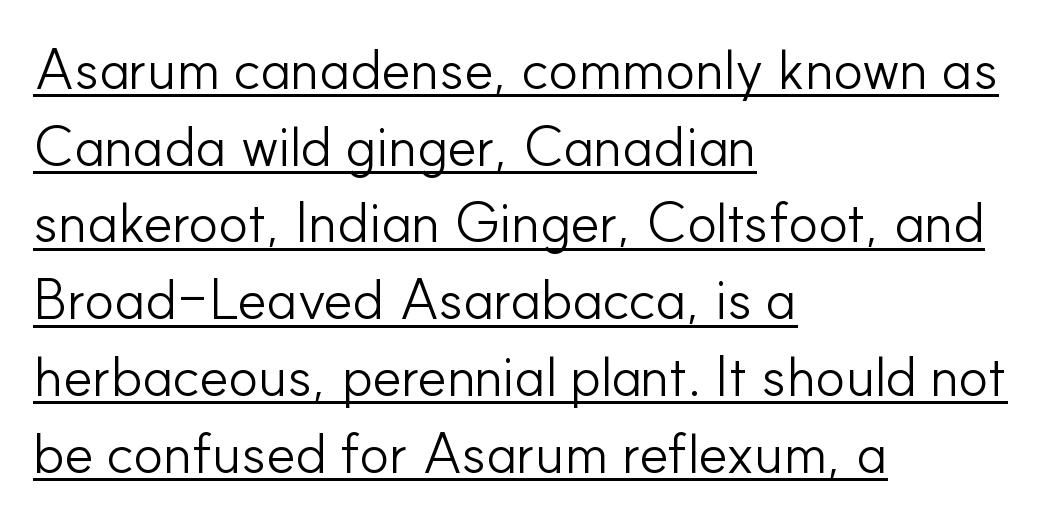
Q: Is the text bold? A: No.
Q: Is the text italic (slanted)? A: No, it is upright.
Q: Is the typeface a serif or a sans-serif typeface? A: Sans-serif.
Q: Is the text underlined? A: Yes.
Q: How is the paragraph aligned? A: Left-aligned.
Q: Is the spacing between letters normal or unusually wide? A: Normal.
Q: Is the spacing between lines tight, normal or loose? A: Normal.
Q: Width (condensed, normal, or wide)? A: Normal.
Q: Stroke contrast? A: Low.
Q: x-height? A: Small.
Q: Monospaced? A: No.
